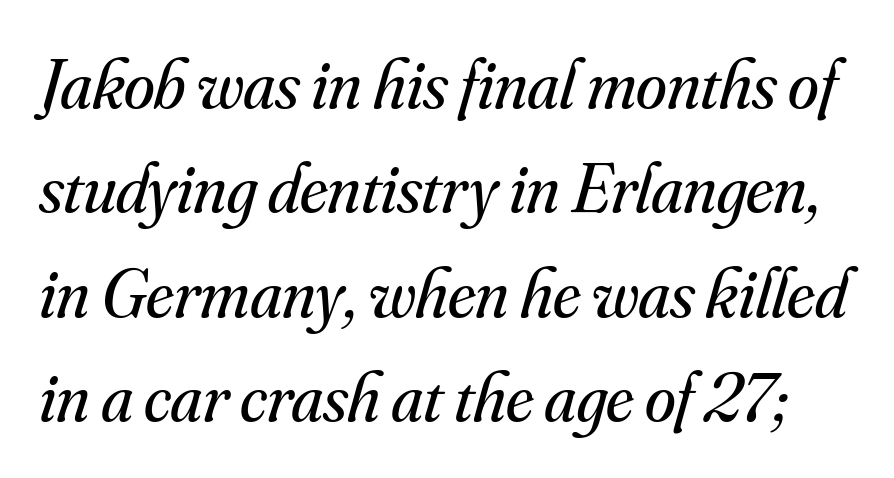
{"serif": "yes", "italic": "yes", "lean": "right", "slant_degrees": 16, "bold": "no", "weight": "regular", "width": "normal", "stroke_contrast": "medium", "x_height": "small", "monospaced": "no", "underline": "no", "line_spacing": "normal", "line_spacing_ratio": 1.49, "letter_spacing": "normal", "letter_spacing_em": 0.0, "glyph_px": 70}
